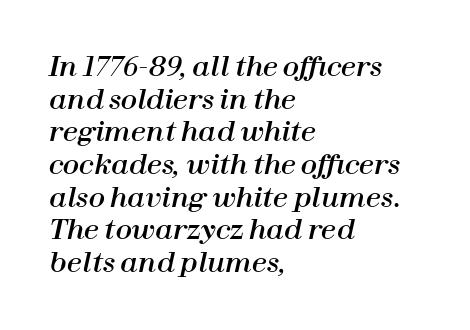
Q: Is the text italic (slanted)? A: Yes, it leans right by about 12 degrees.
Q: Is the text underlined? A: No.
Q: How is the paragraph aligned? A: Left-aligned.
Q: Is the spacing between letters normal or unusually wide? A: Normal.
